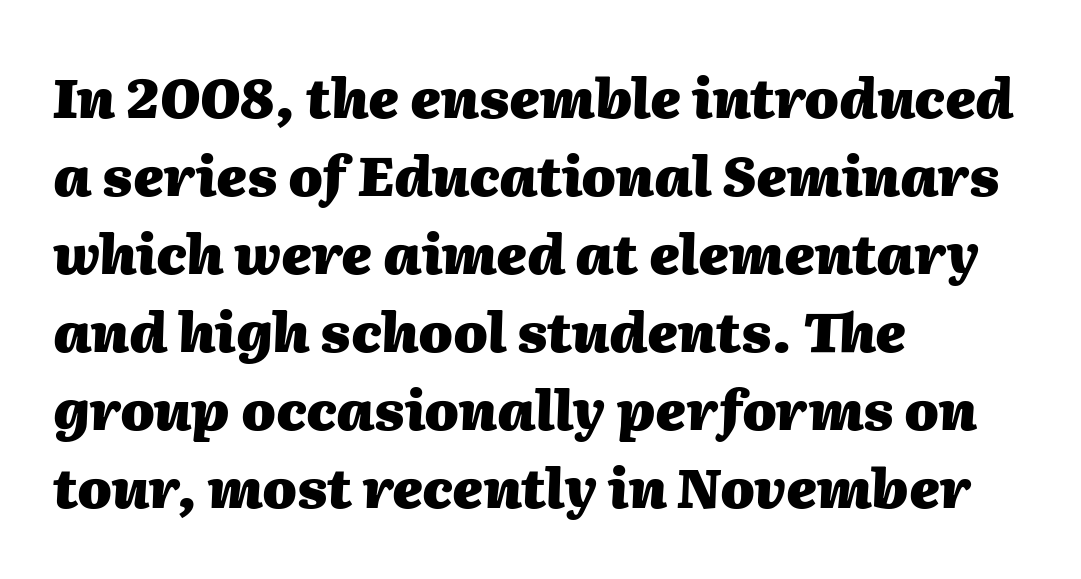
These lines keep a tight, regular rhythm from letter to letter. The lines are quadded left. In terms of posture, this sample is oblique. One glance says typical: line gaps are just what's usual.
